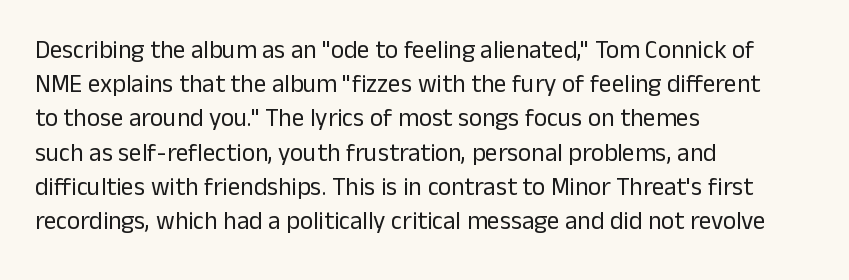
{"italic": "no", "bold": "no", "underline": "no", "align": "left", "line_spacing": "normal", "line_spacing_ratio": 1.37, "letter_spacing": "normal", "letter_spacing_em": 0.0, "glyph_px": 25}
